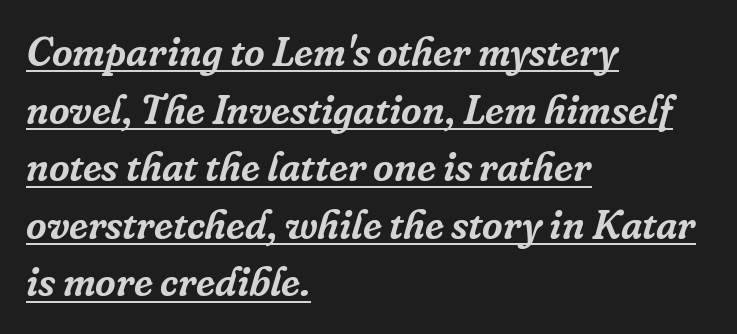
Each line of the rendering has a horizontal stroke beneath the glyphs. Looks like regular typesetting: each glyph gets only the width it needs. Short and long lines alike share a common starting point at left. The line texture is even and compact thanks to regular tracking.
